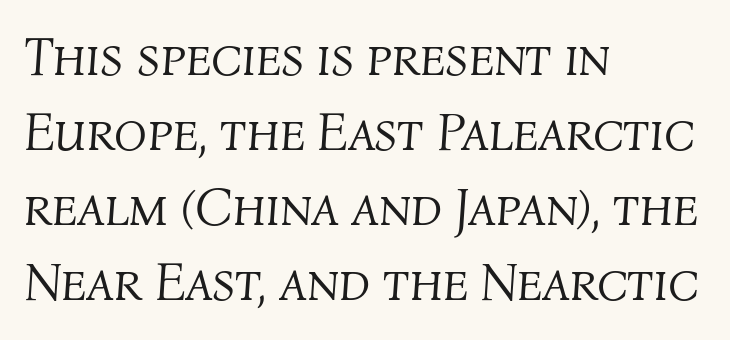
You could call the tracking neutral — neither tight nor loose. This is not heavy type; no bold has been used. Is the type slanted? Yes — the strokes lean at a clear angle. Spacing verdict: proportional, widths tailored to each character. The specimen omits any rule beneath the text block's lines. The line-height multiplier appears to be the usual default.
